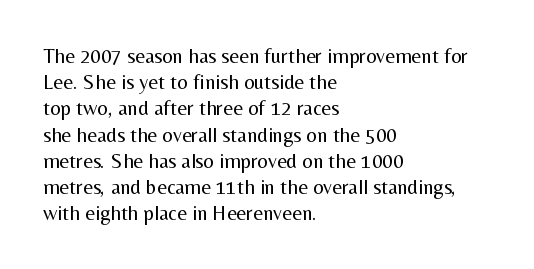
{"italic": "no", "bold": "no", "underline": "no", "align": "left", "line_spacing": "normal", "line_spacing_ratio": 1.25, "letter_spacing": "normal", "letter_spacing_em": 0.0, "glyph_px": 21}
